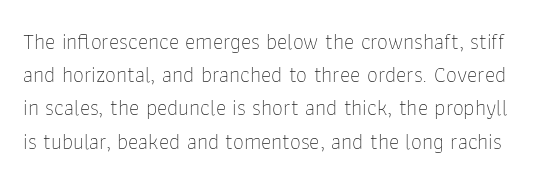
Q: Is the text bold? A: No.
Q: Is the text italic (slanted)? A: No, it is upright.
Q: Is the text underlined? A: No.
Q: Is the spacing between letters normal or unusually wide? A: Normal.
Q: Is the spacing between lines tight, normal or loose? A: Normal.
